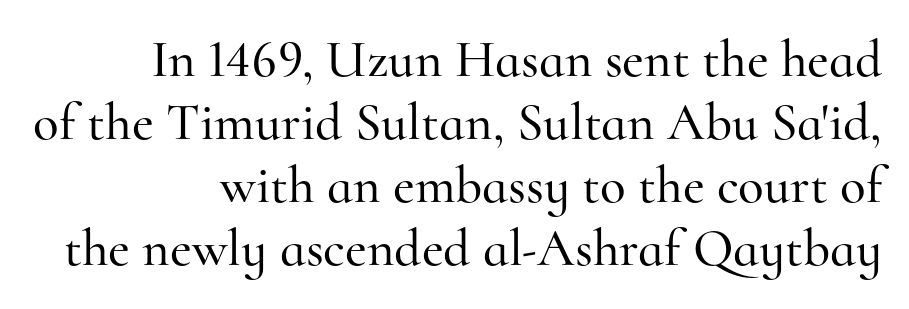
{"serif": "yes", "italic": "no", "width": "normal", "stroke_contrast": "high", "x_height": "small", "monospaced": "no", "underline": "no", "align": "right", "line_spacing_ratio": 1.19, "letter_spacing": "normal", "letter_spacing_em": 0.0, "glyph_px": 53}
